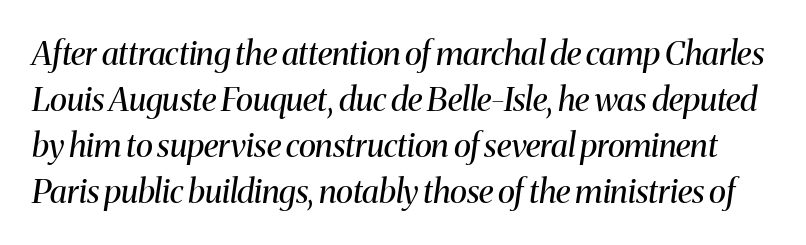
{"serif": "yes", "italic": "yes", "lean": "right", "slant_degrees": 8, "bold": "no", "weight": "regular", "width": "normal", "stroke_contrast": "medium", "x_height": "medium", "monospaced": "no", "underline": "no", "line_spacing": "normal", "line_spacing_ratio": 1.39, "letter_spacing": "normal", "letter_spacing_em": 0.0, "glyph_px": 33}
